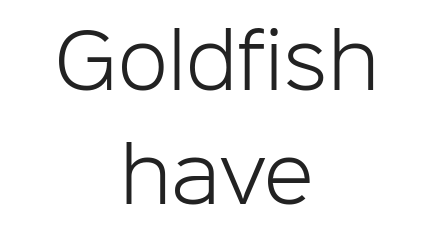
{"serif": "no", "italic": "no", "bold": "no", "weight": "light", "width": "normal", "stroke_contrast": "low", "x_height": "medium", "monospaced": "no", "underline": "no", "align": "center", "line_spacing": "normal", "line_spacing_ratio": 1.56, "letter_spacing": "normal", "letter_spacing_em": 0.0, "glyph_px": 73}
